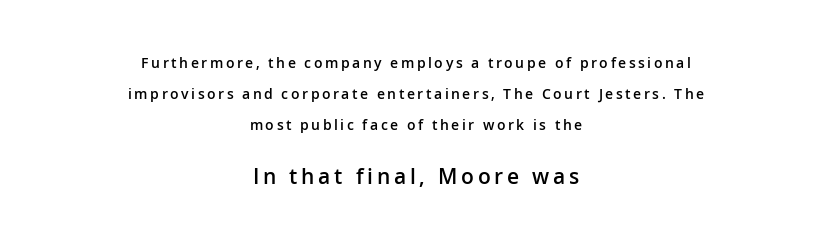
{"italic": "no", "bold": "semi", "underline": "no", "align": "center", "line_spacing": "loose", "line_spacing_ratio": 2.2, "larger_block": "second", "size_ratio": 1.5, "glyph_px": 21}
